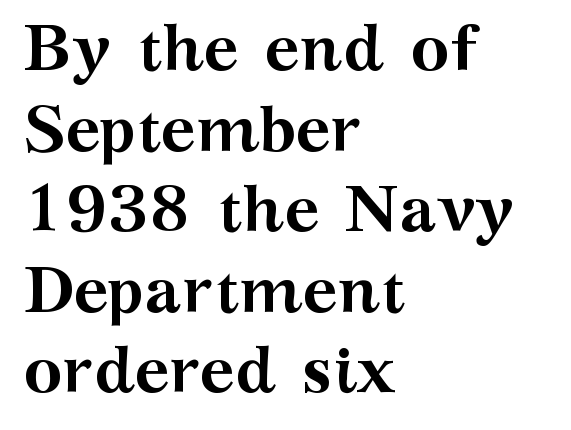
The image shows 66 px semibold, wide serif type, upright; set left-aligned, line spacing 1.22x, normal letter spacing, not underlined; medium stroke contrast and a medium x-height.
